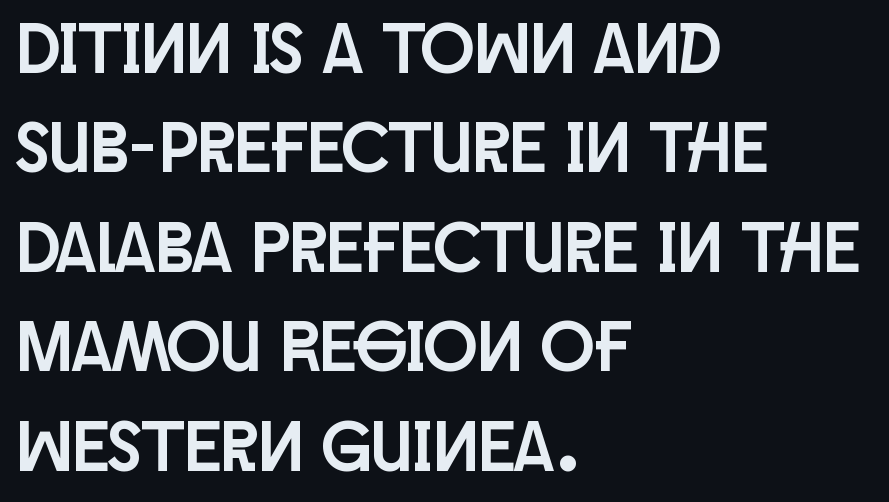
The passage shown has conventional tracking throughout. The passage shown is typed in a proportional face where columns would drift. Typographically, this falls in the sans-serif category. The lettering holds an erect, upright posture throughout. The lines sit at an ordinary, default distance from one another. Glance below the letters and you will spot only blank space.
